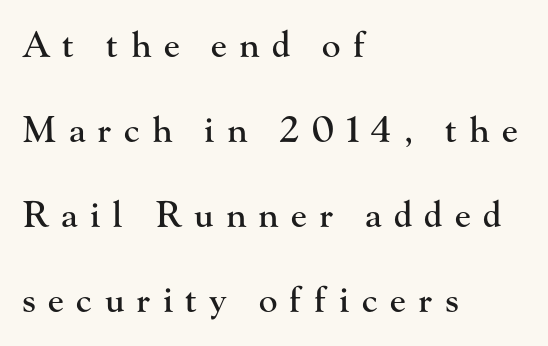
{"serif": "yes", "italic": "no", "width": "normal", "stroke_contrast": "high", "x_height": "small", "monospaced": "no", "underline": "no", "align": "left", "line_spacing": "loose", "line_spacing_ratio": 2.43, "letter_spacing": "wide", "letter_spacing_em": 0.35, "glyph_px": 35}
